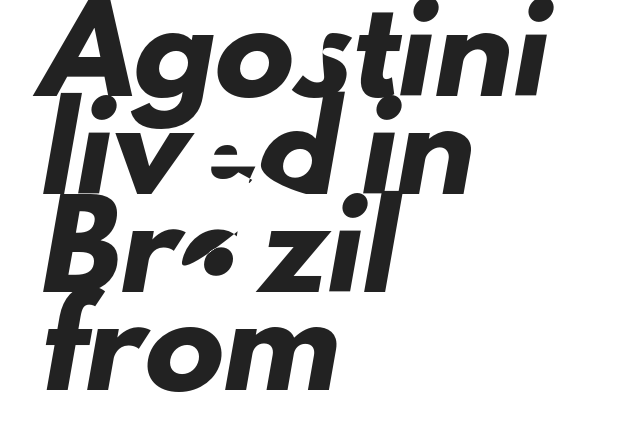
Q: Is the typeface a serif or a sans-serif typeface? A: Sans-serif.
Q: Is the text underlined? A: No.
Q: How is the paragraph aligned? A: Left-aligned.
Q: Is the spacing between letters normal or unusually wide? A: Normal.
Q: Width (condensed, normal, or wide)? A: Normal.
Q: Stroke contrast? A: Low.
Q: x-height? A: Small.
Q: Monospaced? A: No.
